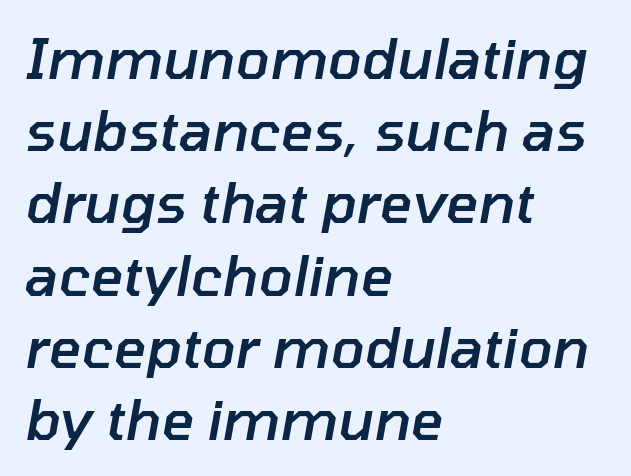
The image shows 56 px semibold type, italic (leaning right); set left-aligned, normal line spacing (1.29x), normal letter spacing, not underlined; low stroke contrast and a medium x-height.
